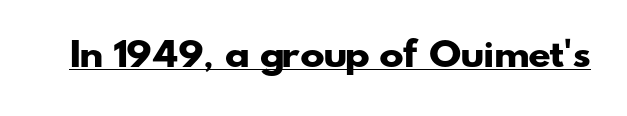
{"serif": "no", "bold": "yes", "weight": "heavy", "width": "wide", "stroke_contrast": "low", "x_height": "small", "monospaced": "no", "underline": "yes", "letter_spacing": "normal", "letter_spacing_em": 0.0, "glyph_px": 33}
